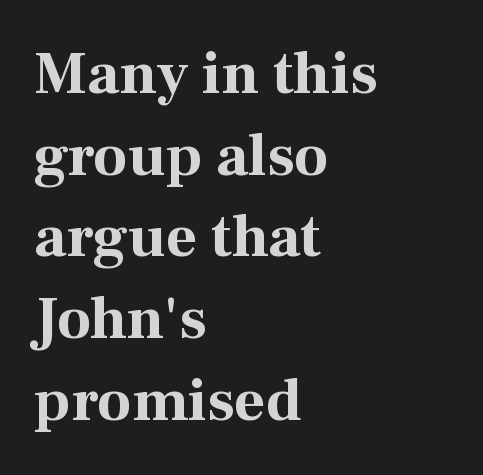
Q: Is the text bold? A: Yes.
Q: Is the text italic (slanted)? A: No, it is upright.
Q: Is the typeface a serif or a sans-serif typeface? A: Serif.
Q: Is the text underlined? A: No.
Q: How is the paragraph aligned? A: Left-aligned.
Q: Is the spacing between letters normal or unusually wide? A: Normal.
Q: Is the spacing between lines tight, normal or loose? A: Normal.
Q: Width (condensed, normal, or wide)? A: Normal.
Q: Stroke contrast? A: Medium.
Q: x-height? A: Medium.
Q: Monospaced? A: No.
